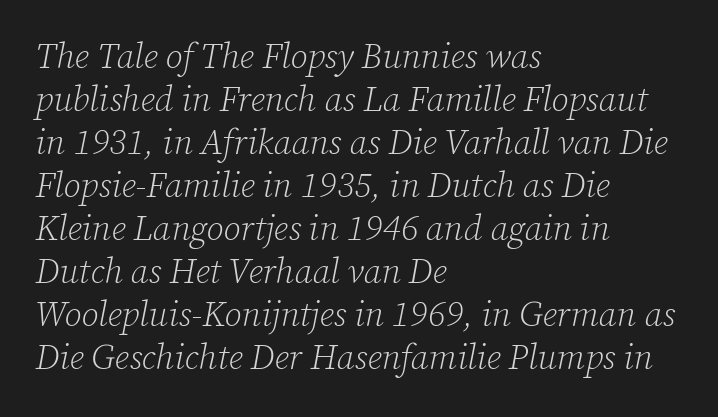
{"serif": "yes", "italic": "yes", "lean": "right", "slant_degrees": 12, "bold": "no", "weight": "light", "width": "normal", "stroke_contrast": "low", "x_height": "medium", "monospaced": "no", "underline": "no", "align": "left", "line_spacing_ratio": 1.23, "letter_spacing": "normal", "letter_spacing_em": 0.0, "glyph_px": 35}
